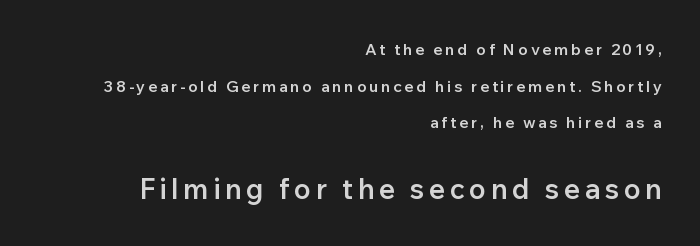
{"serif": "no", "italic": "no", "bold": "semi", "weight": "semibold", "width": "normal", "stroke_contrast": "low", "x_height": "medium", "monospaced": "no", "underline": "no", "align": "right", "line_spacing": "loose", "line_spacing_ratio": 2.29, "larger_block": "second", "size_ratio": 1.75, "glyph_px": 28}
